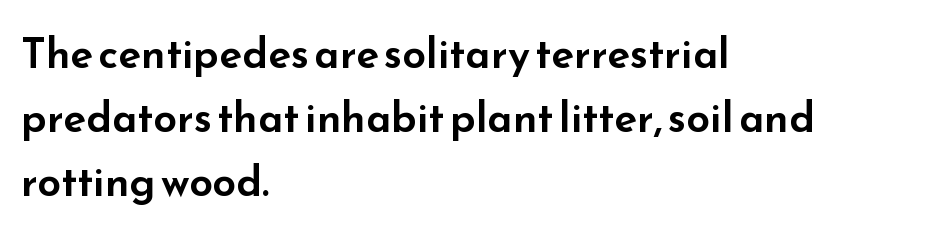
The image shows 42 px wide sans-serif type, upright; set left-aligned, normal line spacing (1.52x), normal letter spacing, not underlined; low stroke contrast and a small x-height.
